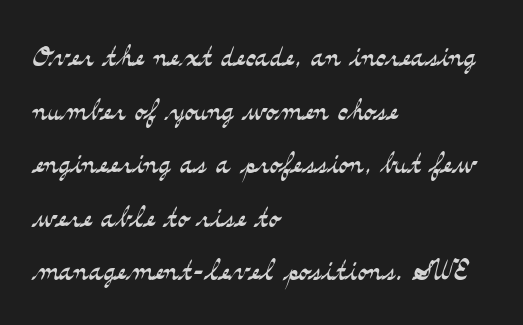
{"serif": "yes", "bold": "no", "weight": "light", "width": "wide", "stroke_contrast": "medium", "x_height": "small", "monospaced": "no", "underline": "no", "align": "left", "line_spacing": "normal", "line_spacing_ratio": 1.41, "letter_spacing": "normal", "letter_spacing_em": 0.0, "glyph_px": 38}
